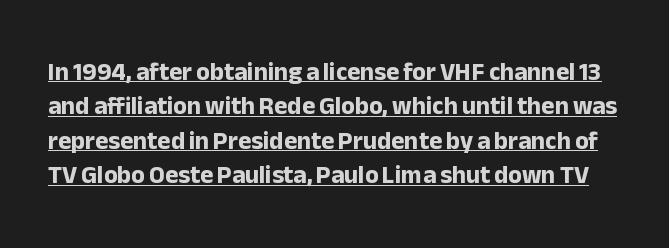
Q: Is the text bold? A: Yes.
Q: Is the text italic (slanted)? A: No, it is upright.
Q: Is the text underlined? A: Yes.
Q: Is the spacing between letters normal or unusually wide? A: Normal.
Q: Is the spacing between lines tight, normal or loose? A: Normal.
